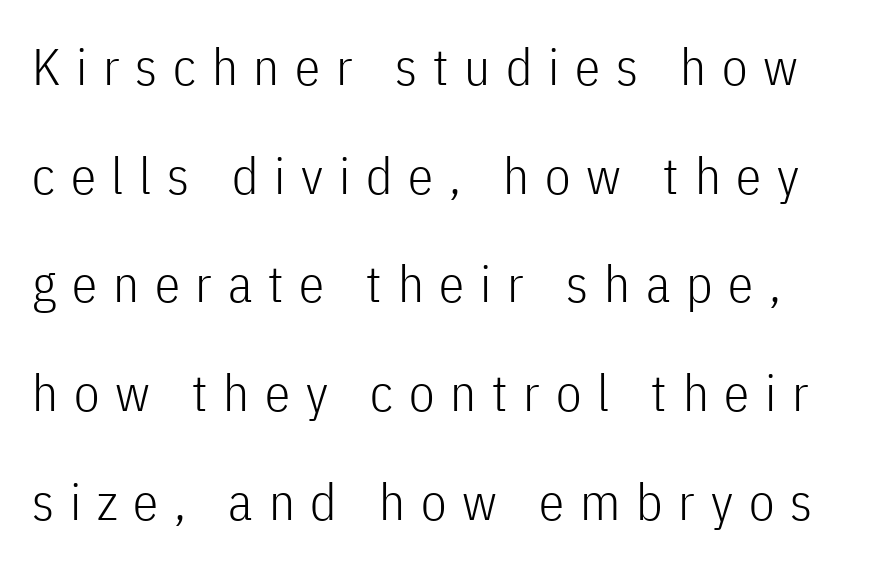
The typography opts for an upright posture over an oblique one. The passage shown is typed in a proportional face where columns would drift. Words appear elongated and porous because spacing is wide. The font is comparable to plain body text, perhaps lighter. Unlike a traditional serif, this face leaves its strokes unadorned. Beneath every word, the page is bare.
